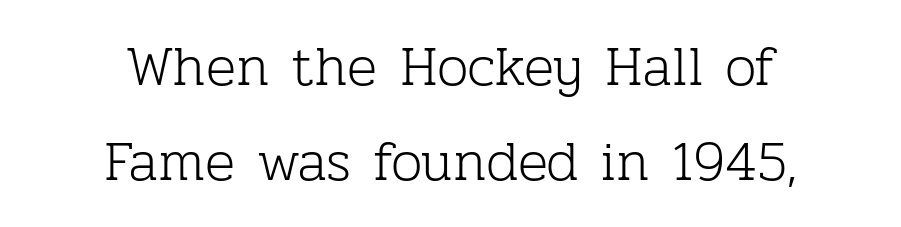
The image shows 56 px light serif type, upright; set centered, normal line spacing (1.7x), normal letter spacing, not underlined; low stroke contrast and a medium x-height.
